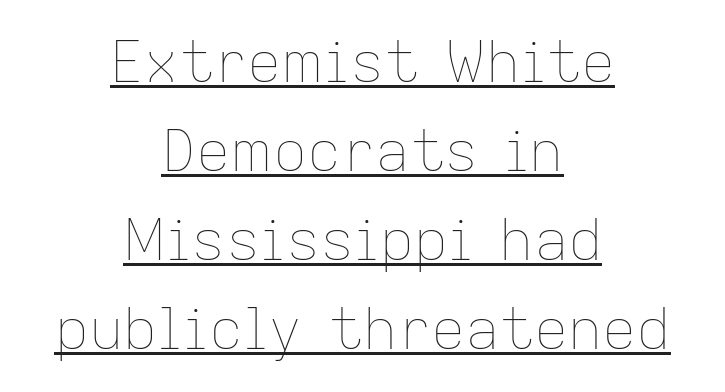
{"italic": "no", "bold": "no", "weight": "thin", "width": "normal", "stroke_contrast": "low", "x_height": "medium", "monospaced": "no", "underline": "yes", "align": "center", "line_spacing": "normal", "line_spacing_ratio": 1.56, "letter_spacing": "normal", "letter_spacing_em": 0.0, "glyph_px": 57}
